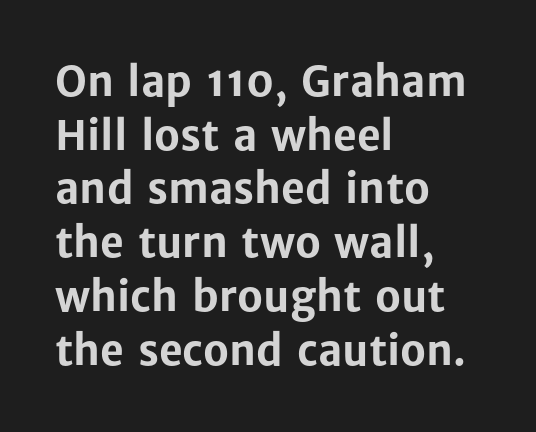
Q: Is the text bold? A: Yes.
Q: Is the text italic (slanted)? A: No, it is upright.
Q: Is the typeface a serif or a sans-serif typeface? A: Sans-serif.
Q: Is the text underlined? A: No.
Q: How is the paragraph aligned? A: Left-aligned.
Q: Is the spacing between letters normal or unusually wide? A: Normal.
Q: Is the spacing between lines tight, normal or loose? A: Normal.
Q: Width (condensed, normal, or wide)? A: Normal.
Q: Stroke contrast? A: Low.
Q: x-height? A: Medium.
Q: Monospaced? A: No.
